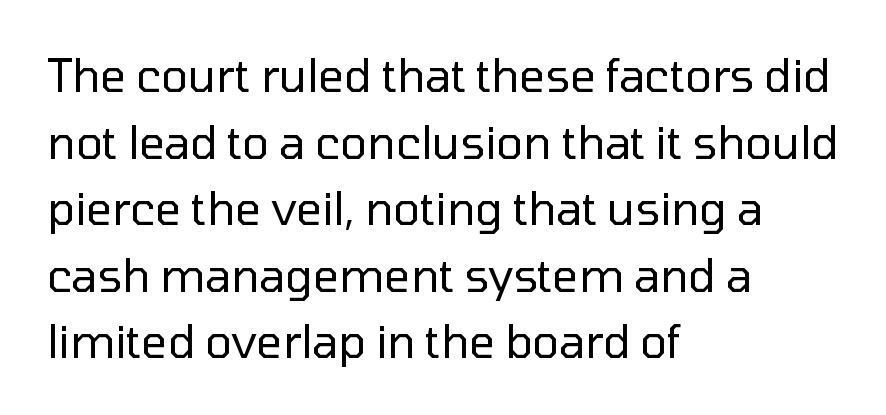
The image shows 45 px regular-weight sans-serif type, upright; set left-aligned, normal line spacing (1.48x), normal letter spacing, not underlined; low stroke contrast and a medium x-height.
